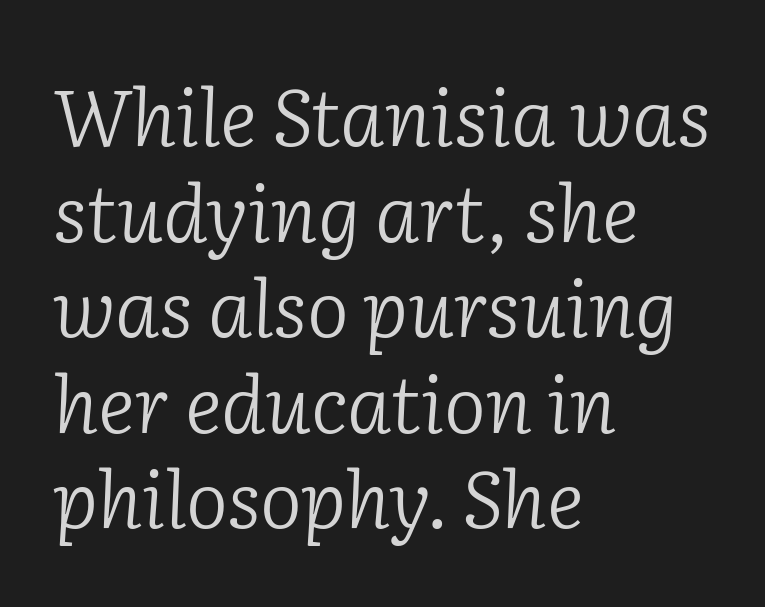
Does the lettering tilt? It does — this is italic. The strokes are not fattened; the text isn't bold. Looks like regular typesetting: each glyph gets only the width it needs. These lines are composed in type with serifs.
